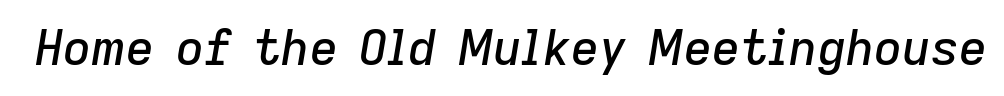
The image shows 49 px text type, italic (leaning right); set normal letter spacing, not underlined; low stroke contrast and a medium x-height.
